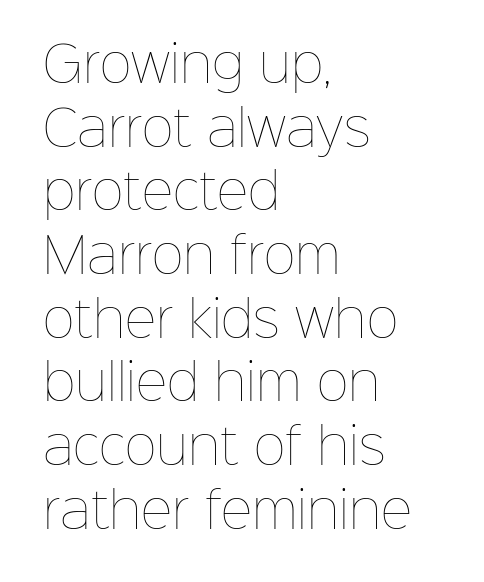
Nothing heavy about these letters — not bold at all. The letters advance in unequal steps, a hallmark of proportional type. Letter spacing: default. Beneath every word, the page is bare. The axis of the letterforms is exactly vertical. Vertical spacing — default.
